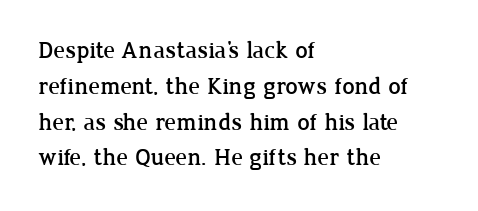
The image shows 24 px text type, upright; set left-aligned, normal line spacing (1.49x), normal letter spacing, not underlined.
